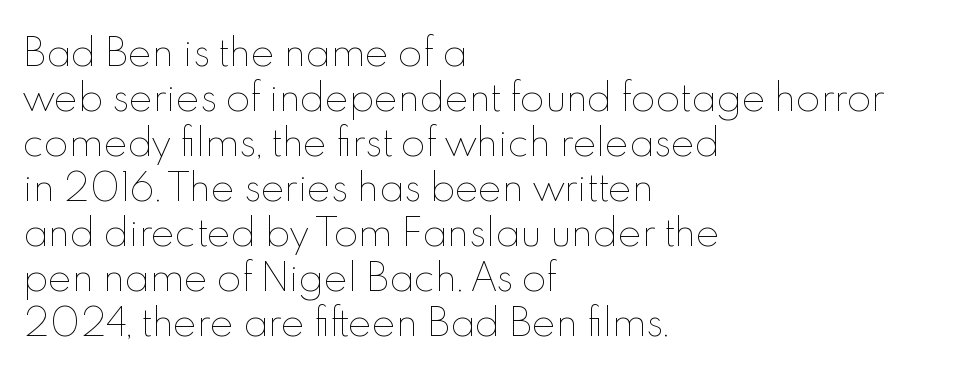
{"italic": "no", "bold": "no", "weight": "thin", "width": "normal", "x_height": "small", "monospaced": "no", "underline": "no", "align": "left", "line_spacing": "normal", "line_spacing_ratio": 1.25, "letter_spacing": "normal", "letter_spacing_em": 0.0, "glyph_px": 36}
